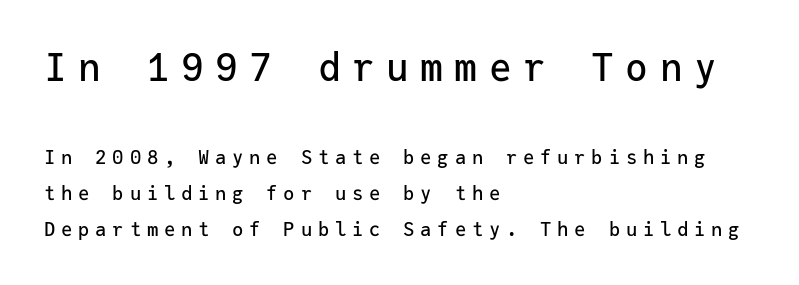
The letters carry no serifs — their stems end cleanly without finishing strokes. Rule under the text: the space is simply empty. Nope, not italic — everything's standing straight. The passage shown is typed in a monospace face where columns stay perfectly aligned.
